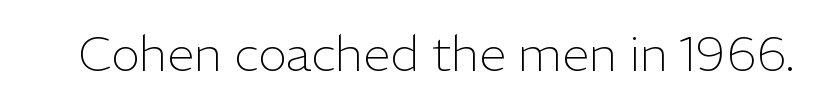
Q: Is the text bold? A: No.
Q: Is the text italic (slanted)? A: No, it is upright.
Q: Is the typeface a serif or a sans-serif typeface? A: Sans-serif.
Q: Is the text underlined? A: No.
Q: Is the spacing between letters normal or unusually wide? A: Normal.
Q: Width (condensed, normal, or wide)? A: Normal.
Q: Stroke contrast? A: Low.
Q: x-height? A: Medium.
Q: Monospaced? A: No.
